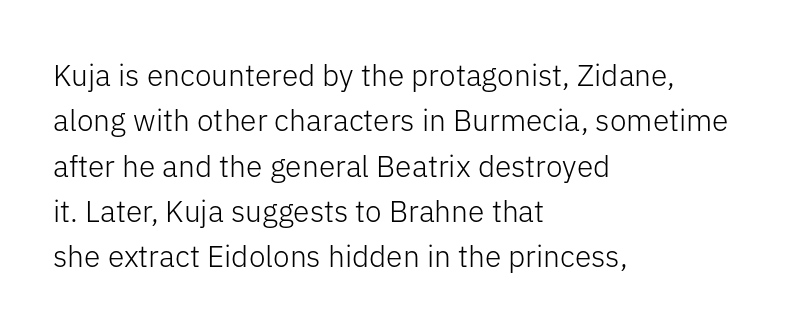
{"serif": "no", "italic": "no", "bold": "no", "weight": "light", "width": "normal", "stroke_contrast": "low", "x_height": "medium", "monospaced": "no", "underline": "no", "align": "left", "line_spacing": "normal", "line_spacing_ratio": 1.51, "letter_spacing": "normal", "letter_spacing_em": 0.0, "glyph_px": 30}
